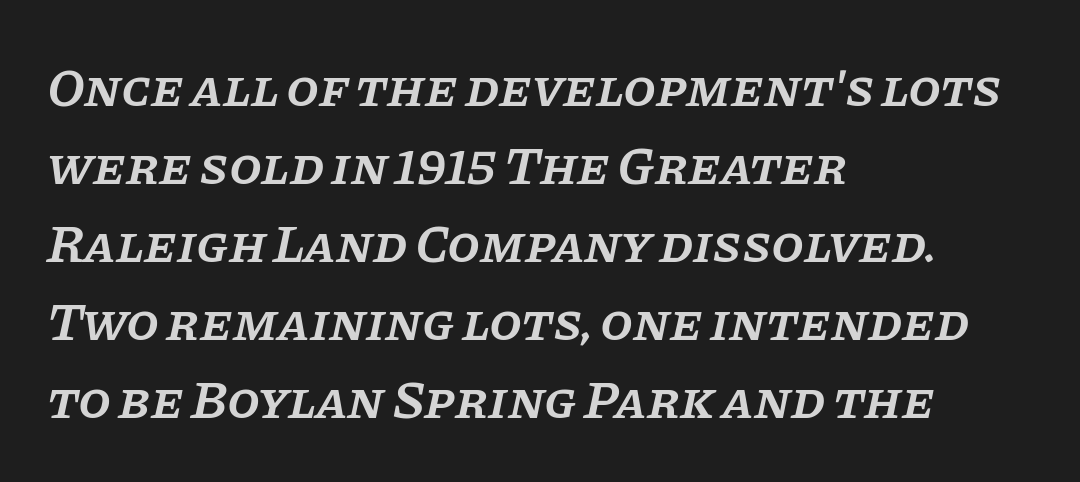
{"serif": "yes", "italic": "yes", "lean": "right", "slant_degrees": 11, "bold": "semi", "weight": "semibold", "width": "normal", "stroke_contrast": "low", "x_height": "large", "monospaced": "no", "underline": "no", "align": "left", "line_spacing": "normal", "line_spacing_ratio": 1.47, "letter_spacing": "normal", "letter_spacing_em": 0.0, "glyph_px": 53}
